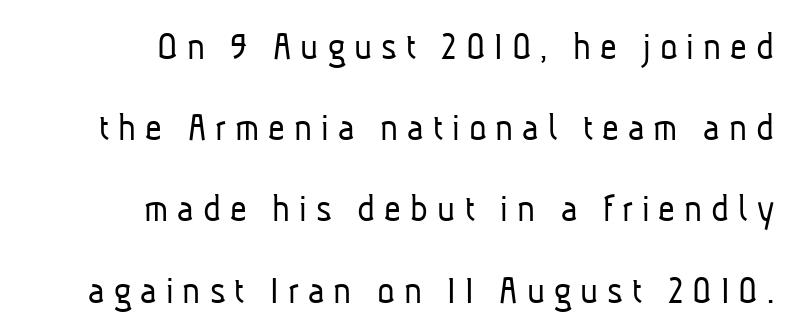
{"serif": "no", "bold": "no", "weight": "light", "width": "condensed", "stroke_contrast": "low", "x_height": "medium", "monospaced": "no", "underline": "no", "align": "right", "line_spacing": "loose", "line_spacing_ratio": 1.98, "letter_spacing": "wide", "letter_spacing_em": 0.22, "glyph_px": 41}
